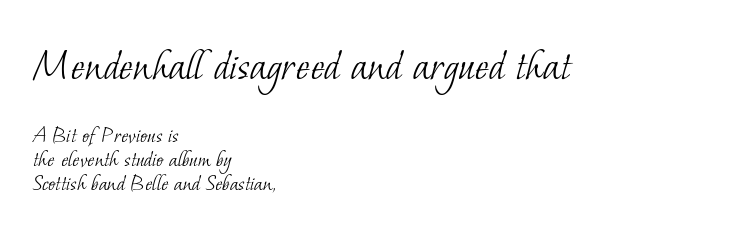
Q: Is the text bold? A: No.
Q: Is the typeface a serif or a sans-serif typeface? A: Serif.
Q: Is the text underlined? A: No.
Q: How is the paragraph aligned? A: Left-aligned.
Q: Is the spacing between letters normal or unusually wide? A: Normal.
Q: Is the spacing between lines tight, normal or loose? A: Tight.
Q: Which block of text is set in a larger size, the first (top) or the second (bottom)? A: The first (top) one.
Q: Width (condensed, normal, or wide)? A: Normal.
Q: Stroke contrast? A: Low.
Q: x-height? A: Small.
Q: Monospaced? A: No.
